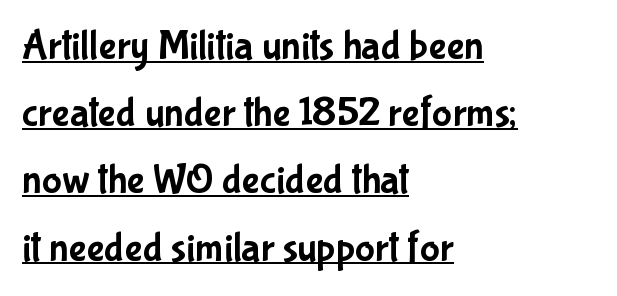
Q: Is the text italic (slanted)? A: No, it is upright.
Q: Is the typeface a serif or a sans-serif typeface? A: Sans-serif.
Q: Is the text underlined? A: Yes.
Q: How is the paragraph aligned? A: Left-aligned.
Q: Is the spacing between letters normal or unusually wide? A: Normal.
Q: Is the spacing between lines tight, normal or loose? A: Normal.
Q: Width (condensed, normal, or wide)? A: Condensed.
Q: Stroke contrast? A: Low.
Q: x-height? A: Medium.
Q: Monospaced? A: No.
